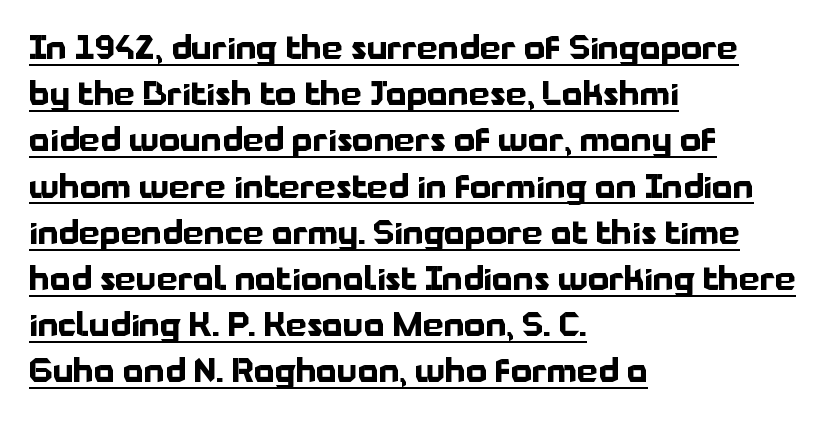
Varying glyph widths throughout — classic text-font behaviour. The font family rendered here belongs to the sans-serif group. Check the space under the baseline: a stroke is drawn there. The rendering anchors every line to the left-hand side. I'd describe the lettering as bold — thick and assertive.
